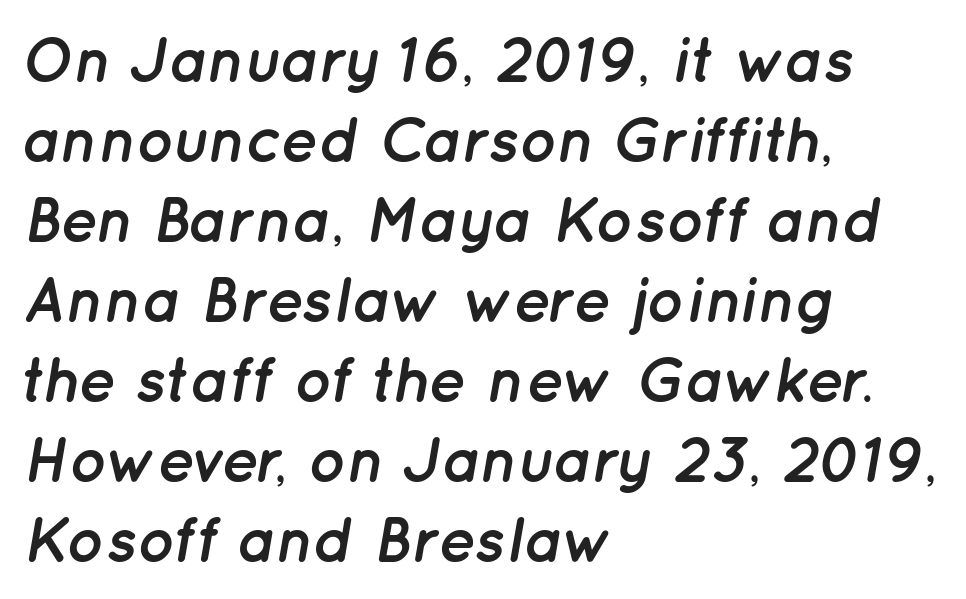
The image shows 63 px semibold type, italic (leaning right); set left-aligned, normal line spacing (1.27x), normal letter spacing, not underlined; low stroke contrast and a medium x-height.
